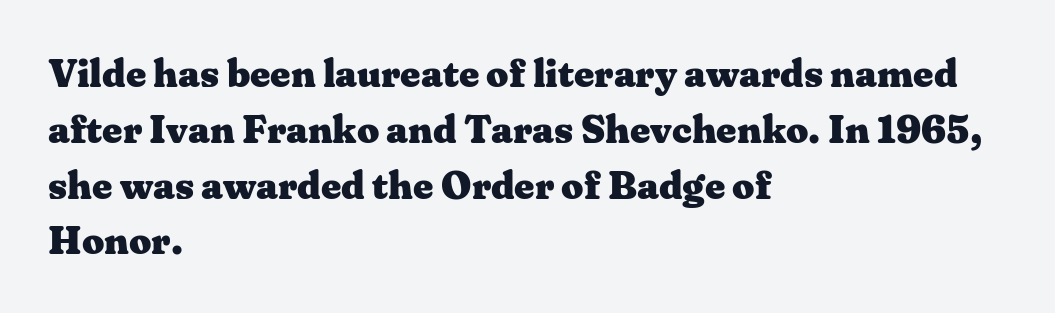
The lettering stays uniformly vertical, giving the passage a roman look. Check the space under the baseline: it is left empty. These lines keep a tight, regular rhythm from letter to letter. I'd call this a serif setting — the letters wear small feet. The face used here is proportionally spaced, like ordinary book or web type. Each new line begins a customary step beneath the previous one.
